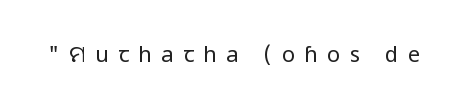
{"italic": "no", "bold": "no", "underline": "no", "letter_spacing": "wide", "letter_spacing_em": 0.43, "glyph_px": 22}
